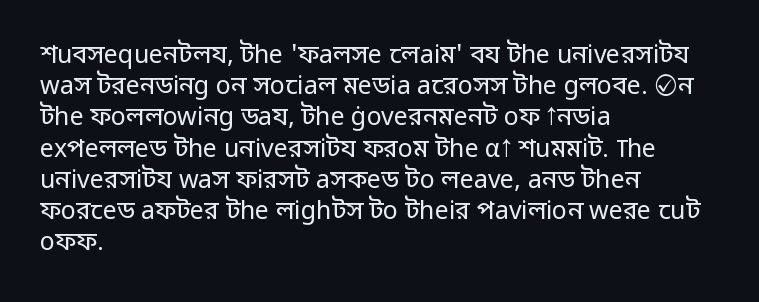
Spacing between characters is what you'd get straight out of the box. Ordinary non-slanted type is in use. The compositor pushed each line to the left boundary. Rows of type keep a routine distance in the vertical direction.
